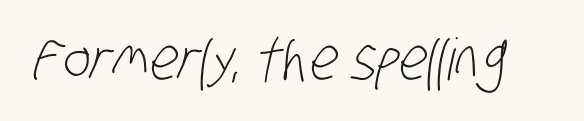
{"serif": "no", "bold": "no", "weight": "light", "width": "condensed", "stroke_contrast": "low", "x_height": "large", "monospaced": "no", "underline": "no", "letter_spacing": "normal", "letter_spacing_em": 0.0, "glyph_px": 58}
